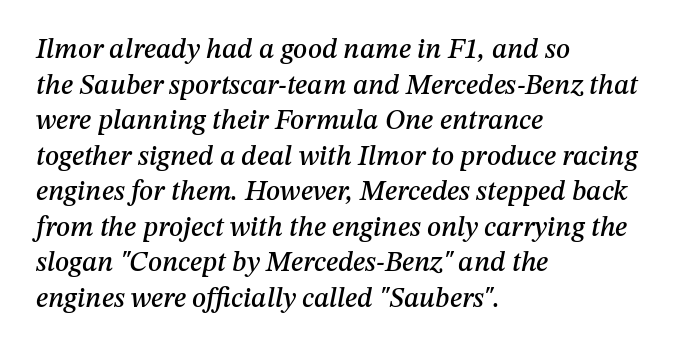
Horizontally, the lines are justified to the leading edge only. Lines of text with bare space underneath. Baseline-to-baseline distance is the conventional proportion of letter height. Observe the lean: these are italic letterforms. Think of a printed novel: that variable character pitch is what you see here.
